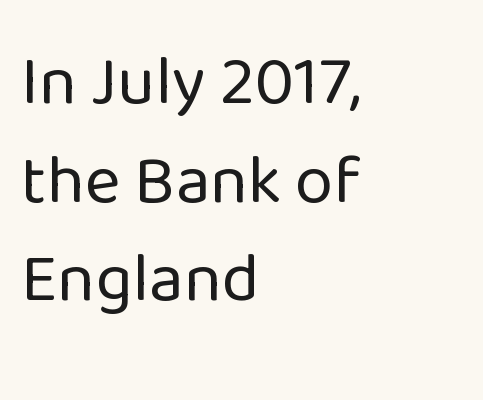
{"serif": "no", "italic": "no", "bold": "no", "weight": "regular", "width": "normal", "stroke_contrast": "low", "x_height": "medium", "monospaced": "no", "underline": "no", "align": "left", "line_spacing": "normal", "line_spacing_ratio": 1.43, "letter_spacing": "normal", "letter_spacing_em": 0.0, "glyph_px": 69}
